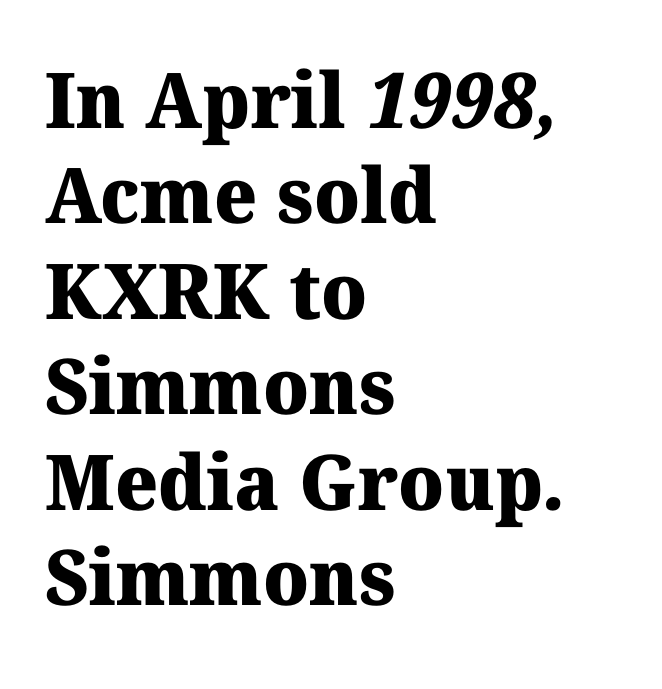
The face used here has the dense, thick strokes of a bold. A typesetter would call this zero additional tracking. These lines are rendered in a variable-pitch font. Which margin do the lines hug? The left one — the right edge is uneven.
